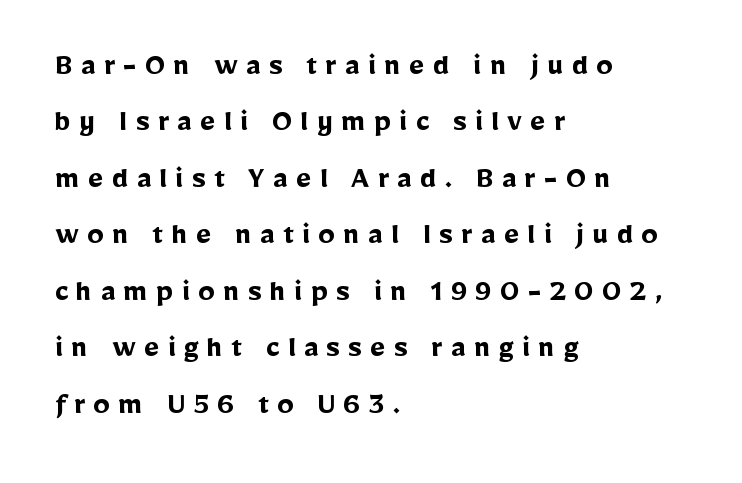
The image shows 33 px semibold sans-serif type, upright; set left-aligned, line spacing 1.71x, unusually wide letter spacing (+0.25 em), not underlined; low stroke contrast and a medium x-height.
